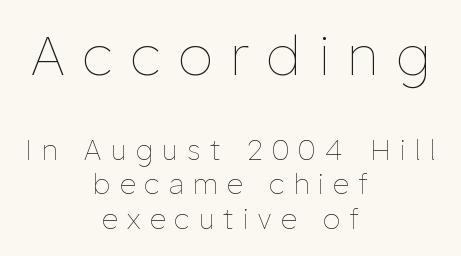
Lines of text with bare space underneath. Weight: not bold — regular or lighter. A roman cut, with each character standing at attention. Horizontally, the lines are justified to the midpoint only. Which chunk is bigger? The first one — the top block dwarfs the bottom.
